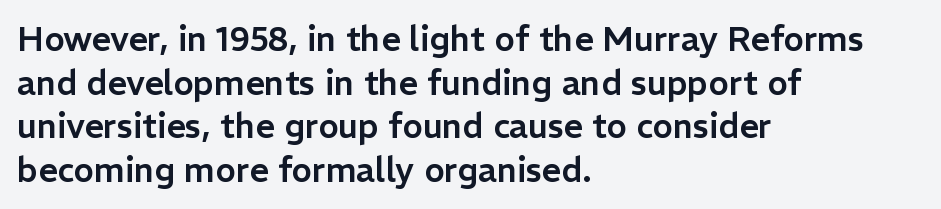
Underlining? Definitely not there. Each letter's strokes conclude bluntly, with no projecting serifs. The letters advance in unequal steps, a hallmark of proportional type. A typesetter would call this leading conventional body-copy spacing.
